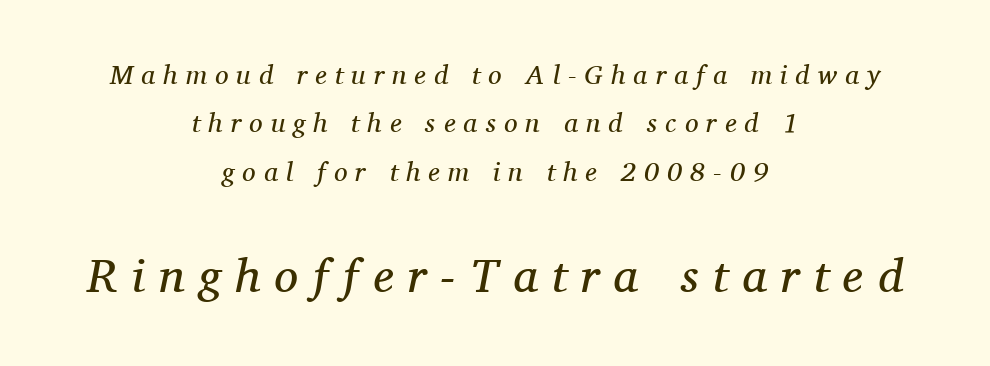
The image shows 48 px regular-weight serif type, italic (leaning right); set centered, line spacing 1.79x, unusually wide letter spacing (+0.3 em), not underlined; the second (bottom) block is 1.78x larger; medium stroke contrast and a medium x-height.
